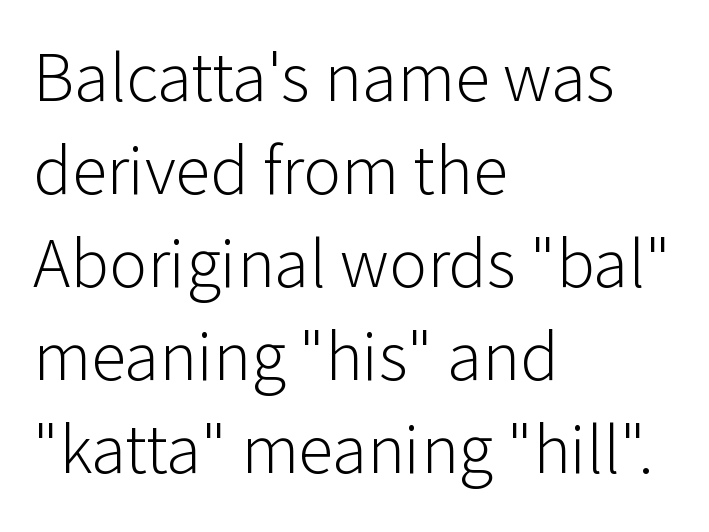
The image shows 71 px light sans-serif type, upright; set left-aligned, normal line spacing (1.31x), normal letter spacing, not underlined; low stroke contrast and a medium x-height.
